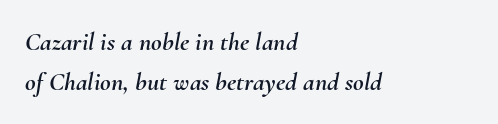
Successive baselines arrive at the customary interval. No word sits above an underline. Compared with typical body copy, the letter spacing here is the same. Designer's note — italics engaged.
